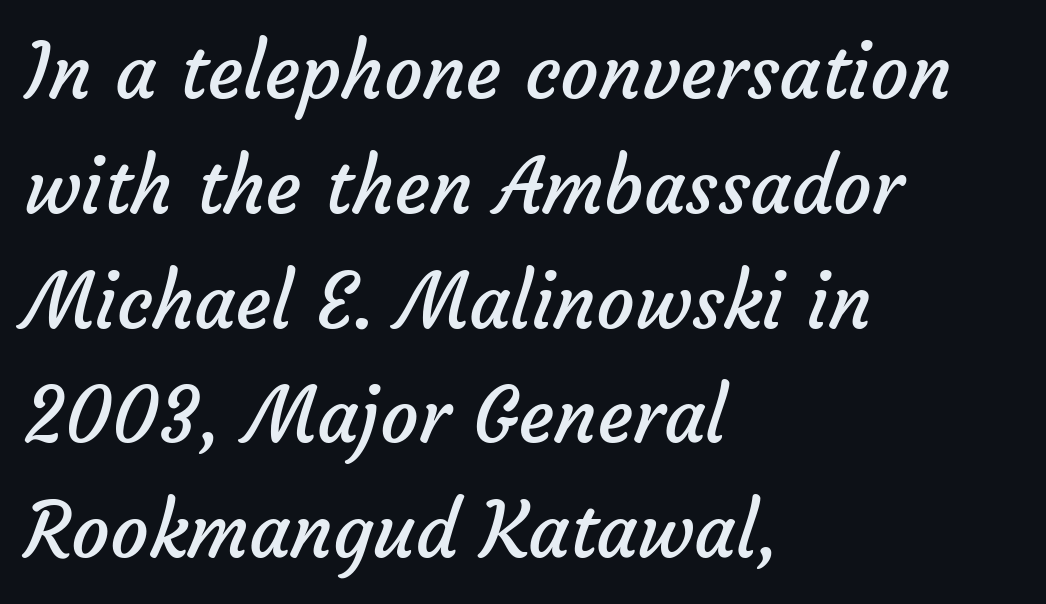
The image shows 76 px regular-weight sans-serif type; set left-aligned, normal line spacing (1.51x), normal letter spacing, not underlined; low stroke contrast and a medium x-height.
